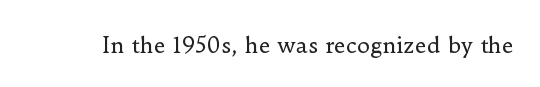
Q: Is the text bold? A: No.
Q: Is the text italic (slanted)? A: No, it is upright.
Q: Is the text underlined? A: No.
Q: Is the spacing between letters normal or unusually wide? A: Normal.
